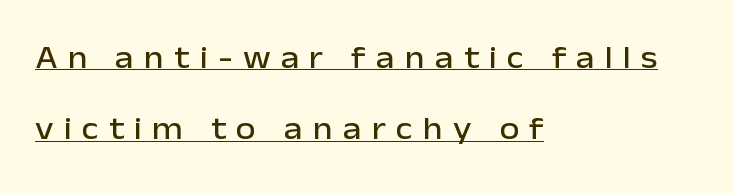
The image shows 32 px sans-serif type, upright; set left-aligned, loose line spacing (2.23x), unusually wide letter spacing (+0.32 em), underlined; low stroke contrast and a medium x-height.
